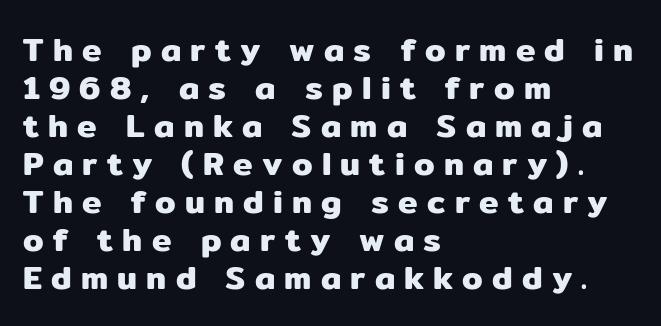
Q: Is the text italic (slanted)? A: No, it is upright.
Q: Is the typeface a serif or a sans-serif typeface? A: Sans-serif.
Q: Is the text underlined? A: No.
Q: How is the paragraph aligned? A: Left-aligned.
Q: Is the spacing between letters normal or unusually wide? A: Unusually wide.
Q: Is the spacing between lines tight, normal or loose? A: Tight.
Q: Width (condensed, normal, or wide)? A: Normal.
Q: Stroke contrast? A: Low.
Q: x-height? A: Medium.
Q: Monospaced? A: No.
